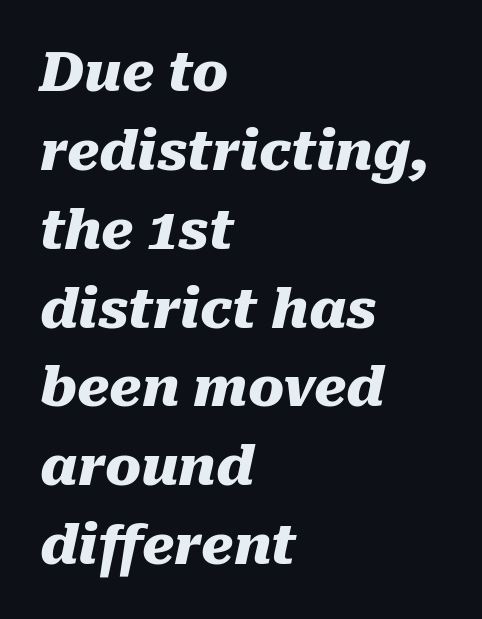
The image shows 54 px heavy type, italic (leaning right); set left-aligned, normal line spacing (1.46x), normal letter spacing, not underlined; medium stroke contrast and a medium x-height.
